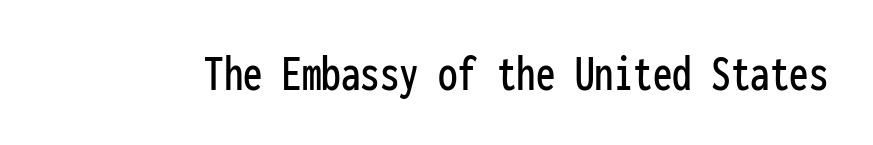
Q: Is the text italic (slanted)? A: No, it is upright.
Q: Is the typeface a serif or a sans-serif typeface? A: Sans-serif.
Q: Is the text underlined? A: No.
Q: Is the spacing between letters normal or unusually wide? A: Normal.
Q: Width (condensed, normal, or wide)? A: Condensed.
Q: Stroke contrast? A: Low.
Q: x-height? A: Medium.
Q: Monospaced? A: Yes.
